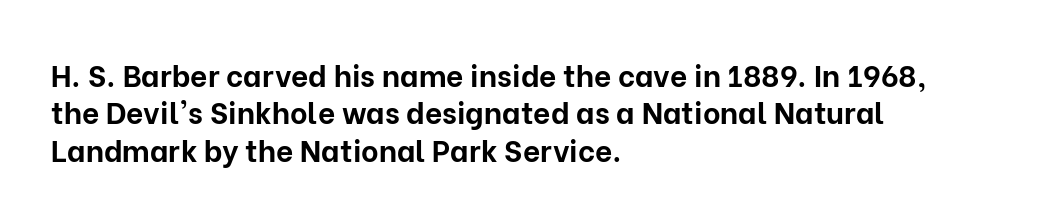
No extra tracking has been applied to these lines. Quick note: not italic, upright. Students, this is bold: see how much ink each stroke carries. Glance below the letters and you will spot only blank space. The passage shown is typed in a proportional face where columns would drift.
